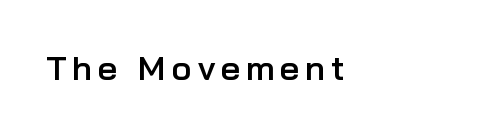
The image shows 34 px semibold sans-serif type, upright; set not underlined; low stroke contrast and a medium x-height.
